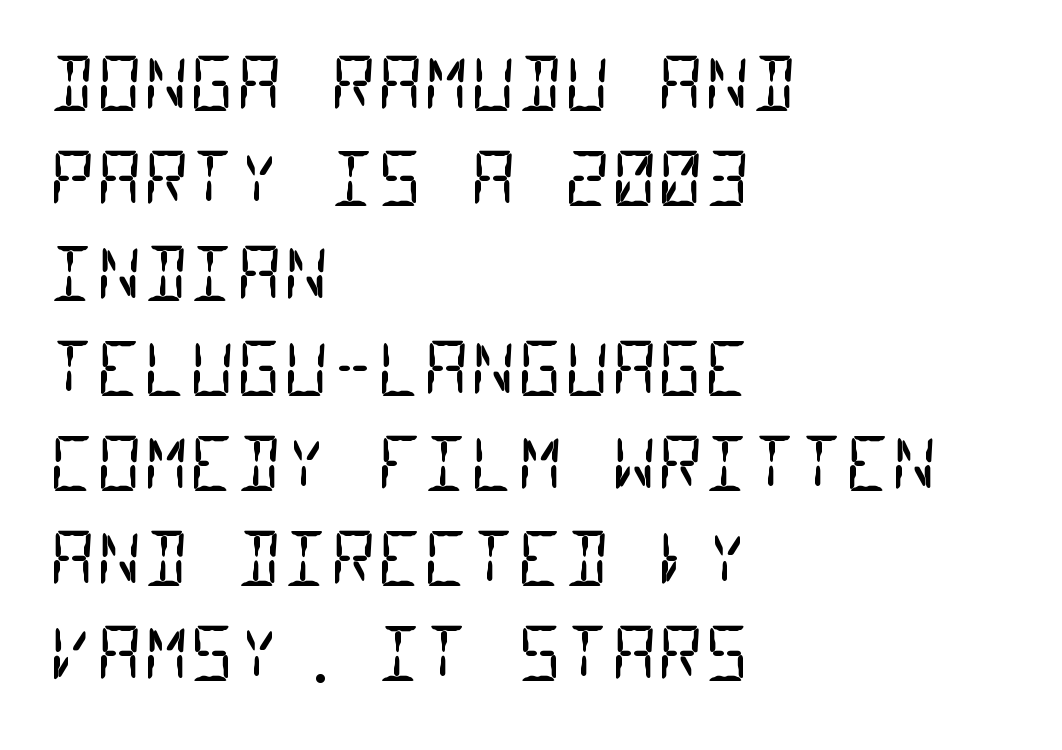
Anything drawn beneath the words? Only blank space. Does the leading feel generous? No, just average. All the whitespace from short lines collects on the right. The characters display no serif detailing; their extremities are plain. Think of a typewriter: that constant character pitch is what you see here.
